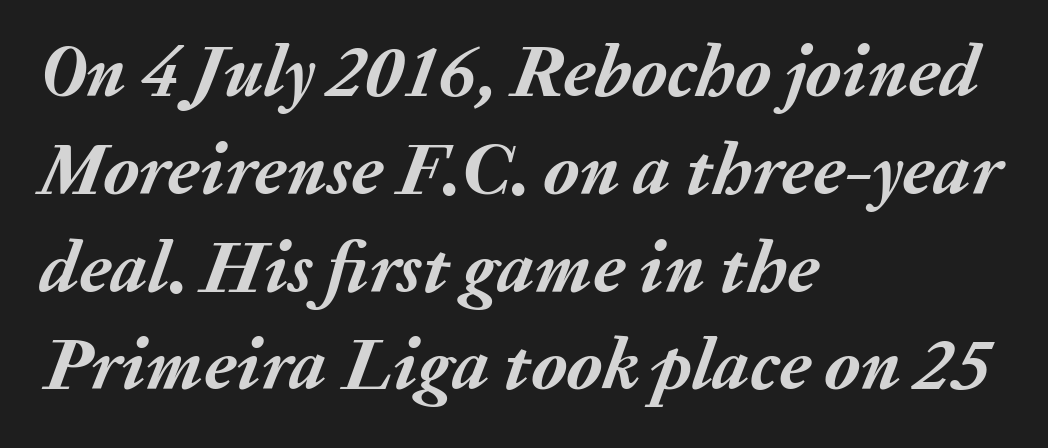
Q: Is the text bold? A: Yes.
Q: Is the text italic (slanted)? A: Yes, it leans right by about 20 degrees.
Q: Is the text underlined? A: No.
Q: How is the paragraph aligned? A: Left-aligned.
Q: Is the spacing between letters normal or unusually wide? A: Normal.
Q: Is the spacing between lines tight, normal or loose? A: Normal.
Q: Width (condensed, normal, or wide)? A: Normal.
Q: Stroke contrast? A: Medium.
Q: x-height? A: Medium.
Q: Monospaced? A: No.
